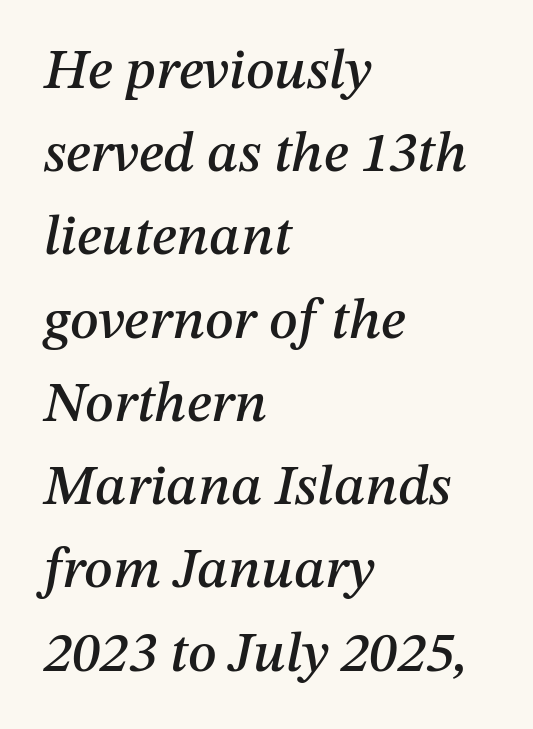
Q: Is the text italic (slanted)? A: Yes, it leans right by about 12 degrees.
Q: Is the text underlined? A: No.
Q: How is the paragraph aligned? A: Left-aligned.
Q: Is the spacing between letters normal or unusually wide? A: Normal.
Q: Is the spacing between lines tight, normal or loose? A: Normal.
Q: Width (condensed, normal, or wide)? A: Normal.
Q: Stroke contrast? A: Medium.
Q: x-height? A: Medium.
Q: Monospaced? A: No.
